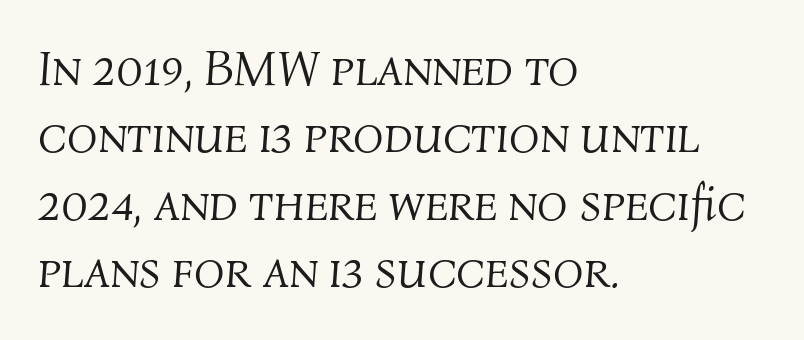
{"italic": "yes", "lean": "right", "slant_degrees": 4, "bold": "no", "weight": "light", "width": "normal", "stroke_contrast": "medium", "x_height": "medium", "monospaced": "no", "underline": "no", "align": "left", "line_spacing": "normal", "line_spacing_ratio": 1.35, "letter_spacing": "normal", "letter_spacing_em": 0.0, "glyph_px": 50}
